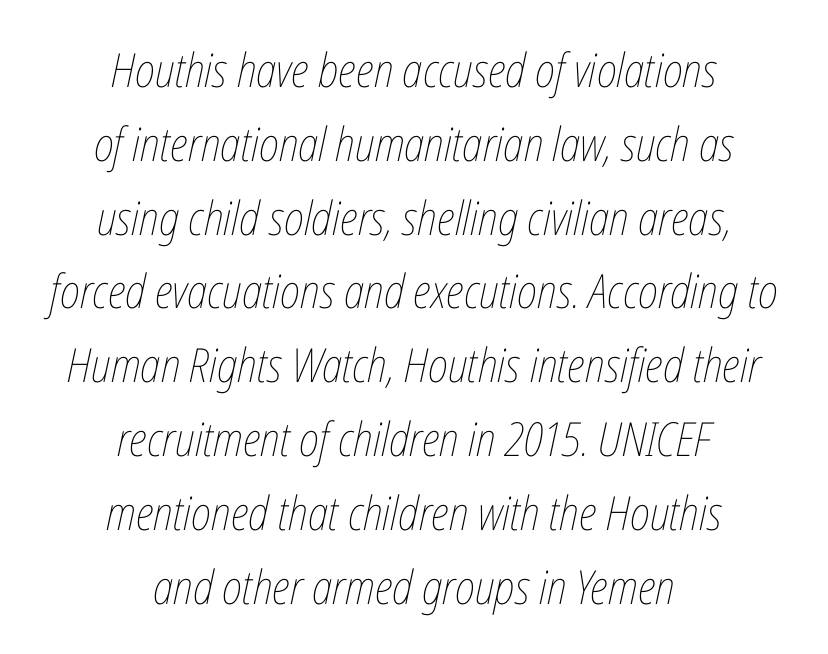
{"italic": "yes", "lean": "right", "slant_degrees": 12, "bold": "no", "weight": "thin", "width": "condensed", "stroke_contrast": "low", "x_height": "medium", "monospaced": "no", "underline": "no", "align": "center", "line_spacing": "normal", "line_spacing_ratio": 1.57, "letter_spacing": "normal", "letter_spacing_em": 0.0, "glyph_px": 47}
